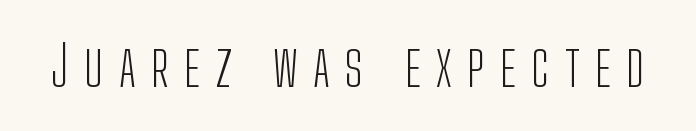
The image shows 55 px light, condensed sans-serif type, upright; set unusually wide letter spacing (+0.28 em), not underlined; low stroke contrast and a medium x-height.
